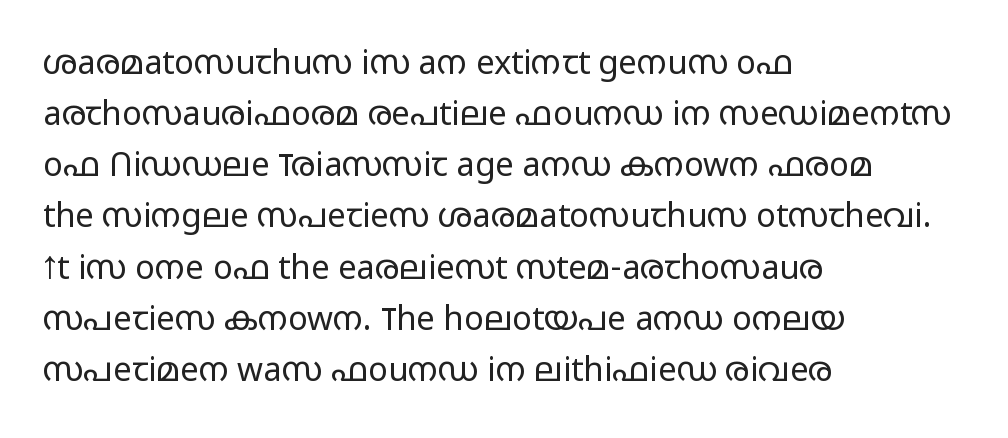
The type family on display is of the sans-serif kind. Does the lettering tilt? It doesn't — this is upright. Whoever set this chose a conventional vertical rhythm. Horizontal alignment here is leftward, the default for most running prose. The gaps between neighbouring characters are ordinary and unremarkable. Is the type heavy? It reads as light-to-regular instead.
